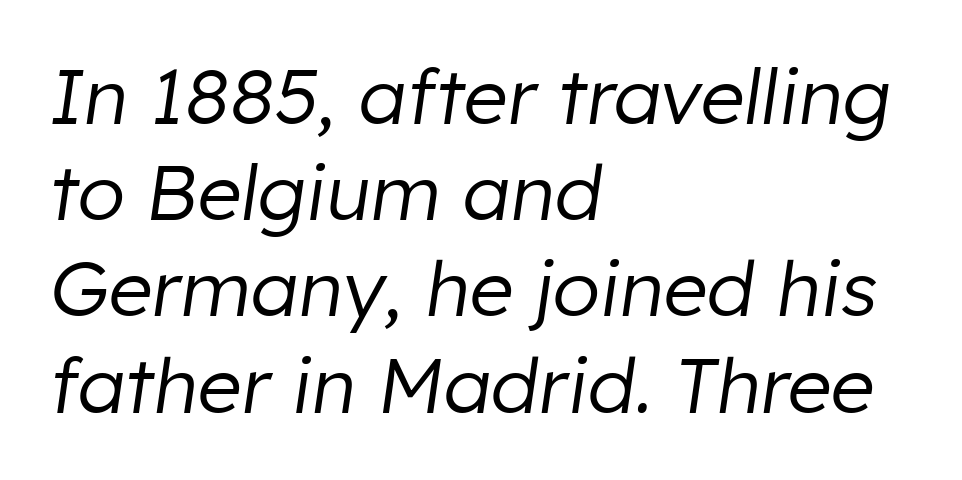
{"italic": "yes", "lean": "right", "slant_degrees": 8, "bold": "no", "weight": "regular", "width": "normal", "stroke_contrast": "low", "x_height": "medium", "monospaced": "no", "underline": "no", "align": "left", "line_spacing": "normal", "line_spacing_ratio": 1.25, "letter_spacing": "normal", "letter_spacing_em": 0.0, "glyph_px": 77}
